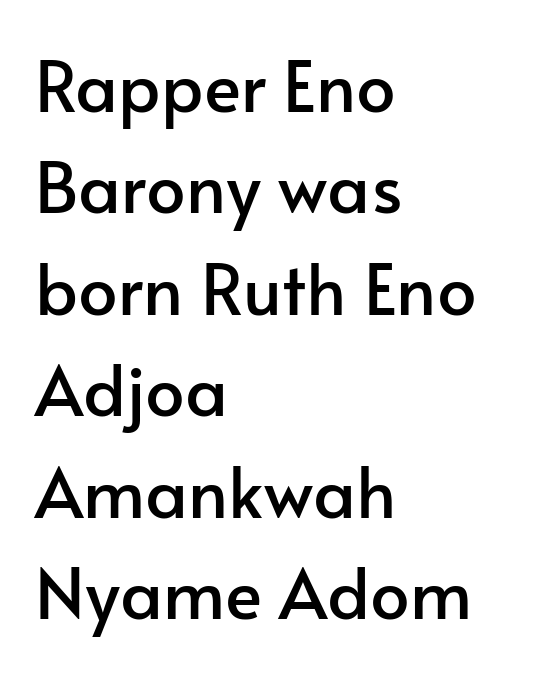
Q: Is the text italic (slanted)? A: No, it is upright.
Q: Is the typeface a serif or a sans-serif typeface? A: Sans-serif.
Q: Is the text underlined? A: No.
Q: How is the paragraph aligned? A: Left-aligned.
Q: Is the spacing between letters normal or unusually wide? A: Normal.
Q: Is the spacing between lines tight, normal or loose? A: Normal.
Q: Width (condensed, normal, or wide)? A: Normal.
Q: Stroke contrast? A: Low.
Q: x-height? A: Small.
Q: Monospaced? A: No.
